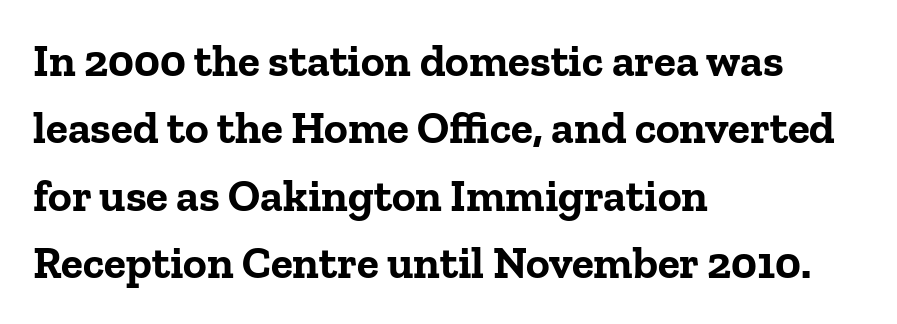
Q: Is the text bold? A: Yes.
Q: Is the text italic (slanted)? A: No, it is upright.
Q: Is the typeface a serif or a sans-serif typeface? A: Serif.
Q: Is the text underlined? A: No.
Q: How is the paragraph aligned? A: Left-aligned.
Q: Is the spacing between letters normal or unusually wide? A: Normal.
Q: Is the spacing between lines tight, normal or loose? A: Normal.
Q: Width (condensed, normal, or wide)? A: Normal.
Q: Stroke contrast? A: Low.
Q: x-height? A: Medium.
Q: Monospaced? A: No.
